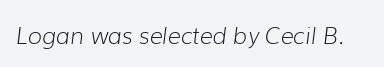
{"italic": "yes", "lean": "right", "slant_degrees": 7, "bold": "no", "underline": "no", "letter_spacing": "normal", "letter_spacing_em": 0.0, "glyph_px": 23}
